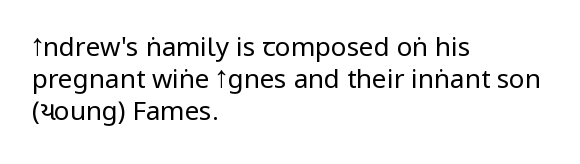
Q: Is the text bold? A: No.
Q: Is the text italic (slanted)? A: No, it is upright.
Q: Is the text underlined? A: No.
Q: How is the paragraph aligned? A: Left-aligned.
Q: Is the spacing between letters normal or unusually wide? A: Normal.
